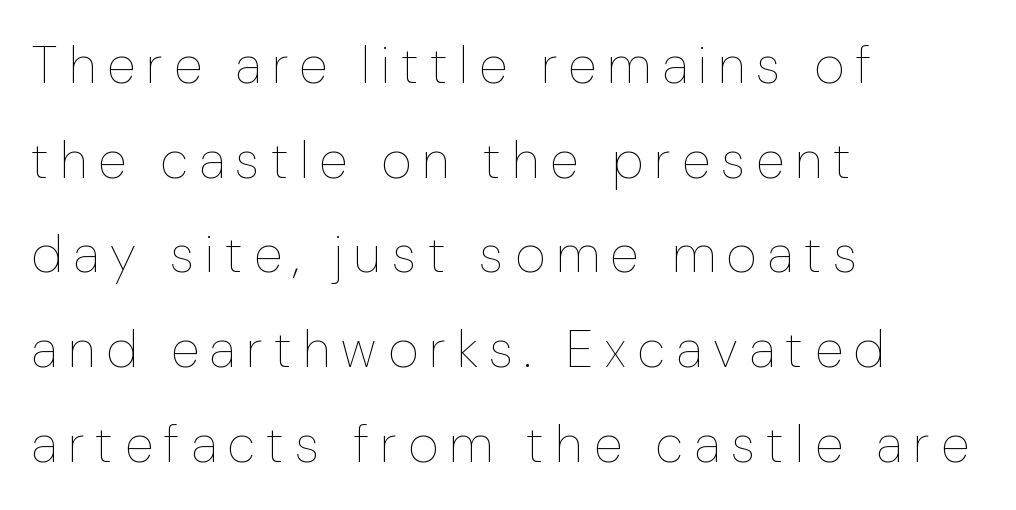
On a weight scale, this lands at 450 or below. Spacing between characters has been opened up far beyond the box default. Character widths vary here, with narrow letters taking less room than wide ones. Notice how the passage keeps a crisp vertical edge on the left only.
